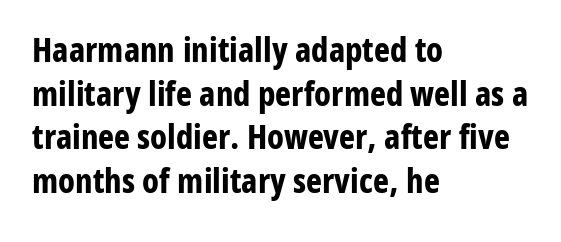
Q: Is the text bold? A: Yes.
Q: Is the text italic (slanted)? A: No, it is upright.
Q: Is the typeface a serif or a sans-serif typeface? A: Sans-serif.
Q: Is the text underlined? A: No.
Q: How is the paragraph aligned? A: Left-aligned.
Q: Is the spacing between letters normal or unusually wide? A: Normal.
Q: Is the spacing between lines tight, normal or loose? A: Normal.
Q: Width (condensed, normal, or wide)? A: Condensed.
Q: Stroke contrast? A: Low.
Q: x-height? A: Medium.
Q: Monospaced? A: No.
